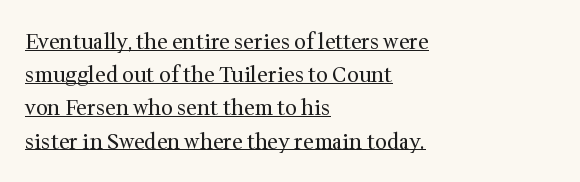
{"italic": "no", "bold": "no", "underline": "yes", "align": "left", "line_spacing": "normal", "line_spacing_ratio": 1.58, "letter_spacing": "normal", "letter_spacing_em": 0.0, "glyph_px": 21}
